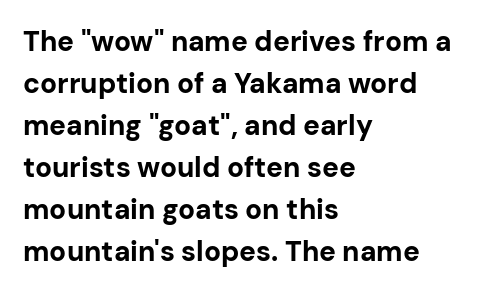
The image shows 28 px bold sans-serif type, upright; set left-aligned, normal line spacing (1.5x), normal letter spacing, not underlined; low stroke contrast and a medium x-height.
